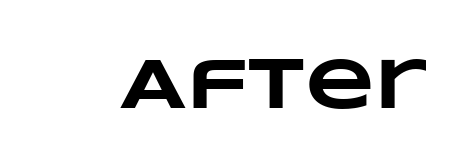
Nothing unusual about the tracking: characters are spaced as the font intends. Thick stems and heavy bowls — unmistakably bold. The rendering uses natural spacing where letterforms have individual widths. The gap between lines stays unmarked.
